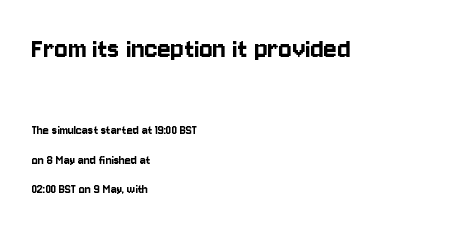
Q: Is the text italic (slanted)? A: No, it is upright.
Q: Is the typeface a serif or a sans-serif typeface? A: Sans-serif.
Q: Is the text underlined? A: No.
Q: How is the paragraph aligned? A: Left-aligned.
Q: Is the spacing between letters normal or unusually wide? A: Normal.
Q: Is the spacing between lines tight, normal or loose? A: Loose.
Q: Which block of text is set in a larger size, the first (top) or the second (bottom)? A: The first (top) one.
Q: Width (condensed, normal, or wide)? A: Condensed.
Q: Stroke contrast? A: Low.
Q: x-height? A: Large.
Q: Monospaced? A: No.
